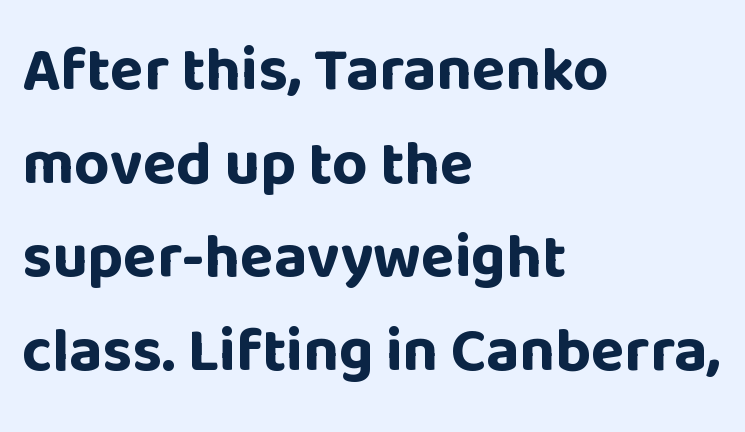
Think of a printed novel: that variable character pitch is what you see here. The gap between lines stays unmarked. Grotesque or geometric, the face here clearly has no serifs. The tracking reads as untouched default to a designer's eye. The line-height multiplier appears to be the usual default. These lines are set flush left with a ragged right edge.
